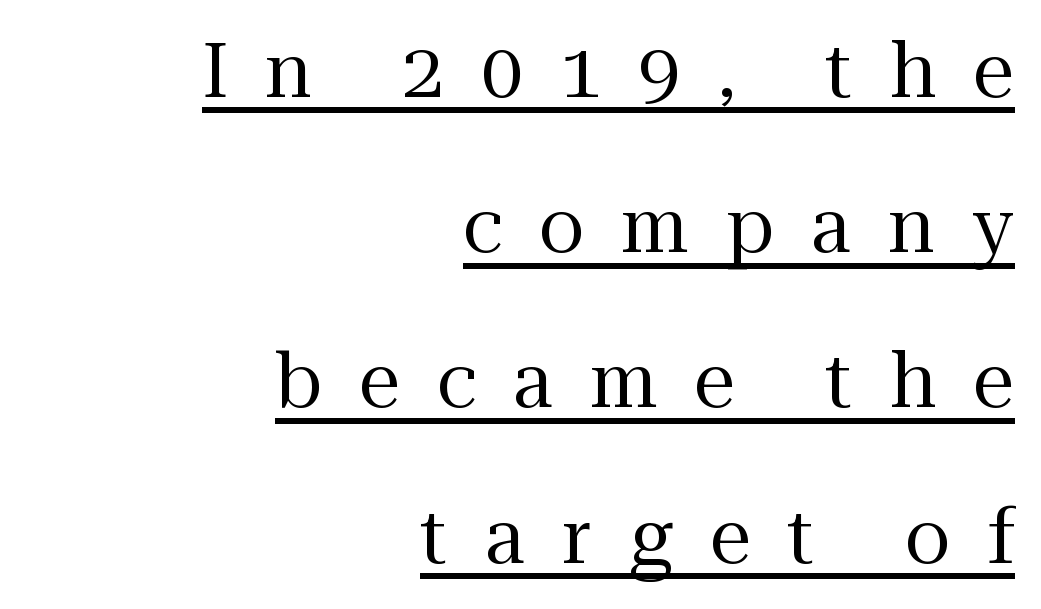
Q: Is the text bold? A: No.
Q: Is the text italic (slanted)? A: No, it is upright.
Q: Is the typeface a serif or a sans-serif typeface? A: Serif.
Q: Is the text underlined? A: Yes.
Q: How is the paragraph aligned? A: Right-aligned.
Q: Is the spacing between letters normal or unusually wide? A: Unusually wide.
Q: Is the spacing between lines tight, normal or loose? A: Loose.
Q: Width (condensed, normal, or wide)? A: Normal.
Q: Stroke contrast? A: Medium.
Q: x-height? A: Medium.
Q: Monospaced? A: No.
